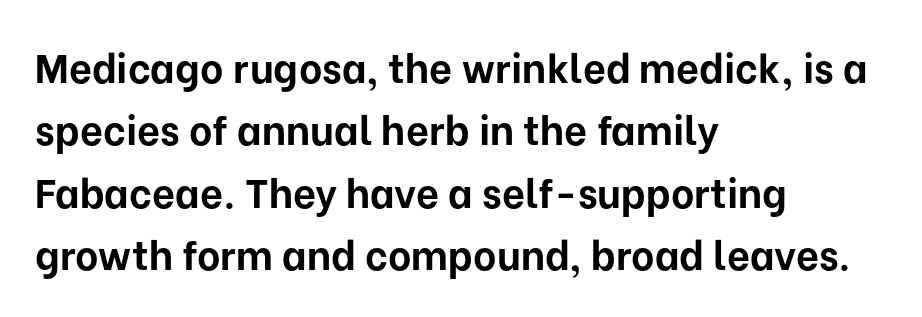
These lines are rendered in a variable-pitch font. You could call the tracking neutral — neither tight nor loose. The typesetting leans heavy: a genuine bold. Line starts are locked; line ends wander. You can tell from the bare stems that sans-serif type was used.
